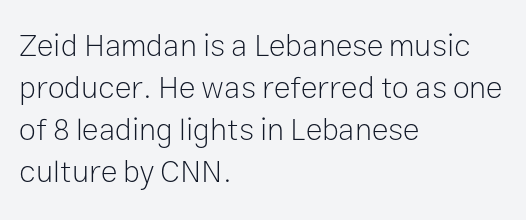
Is there any slant? The stems are plumb. The rendering uses a moderate line-height, typical for paragraphs. The rendering shows plain stroke endings on the letterforms — a sans-serif design. A clean baseline with only descenders dipping below it.
